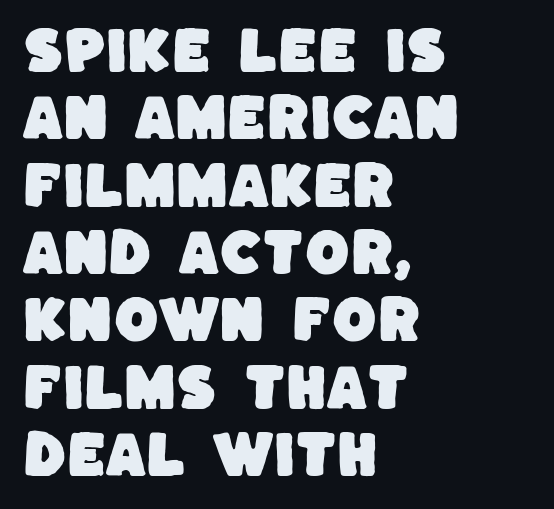
Q: Is the typeface a serif or a sans-serif typeface? A: Sans-serif.
Q: Is the text underlined? A: No.
Q: How is the paragraph aligned? A: Left-aligned.
Q: Is the spacing between letters normal or unusually wide? A: Normal.
Q: Is the spacing between lines tight, normal or loose? A: Normal.
Q: Width (condensed, normal, or wide)? A: Normal.
Q: Stroke contrast? A: Low.
Q: x-height? A: Large.
Q: Monospaced? A: No.
